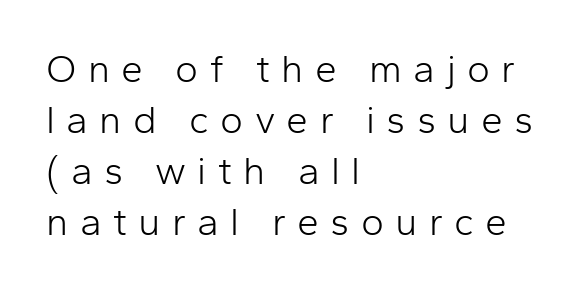
The image shows 39 px light sans-serif type, upright; set left-aligned, normal line spacing (1.31x), unusually wide letter spacing (+0.29 em), not underlined; low stroke contrast and a medium x-height.
